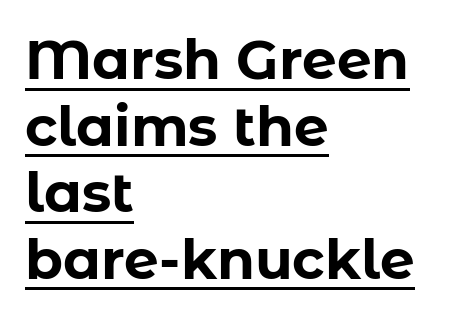
{"serif": "no", "italic": "no", "bold": "yes", "weight": "bold", "width": "normal", "stroke_contrast": "low", "x_height": "medium", "monospaced": "no", "underline": "yes", "align": "left", "line_spacing_ratio": 1.21, "letter_spacing": "normal", "letter_spacing_em": 0.0, "glyph_px": 55}
